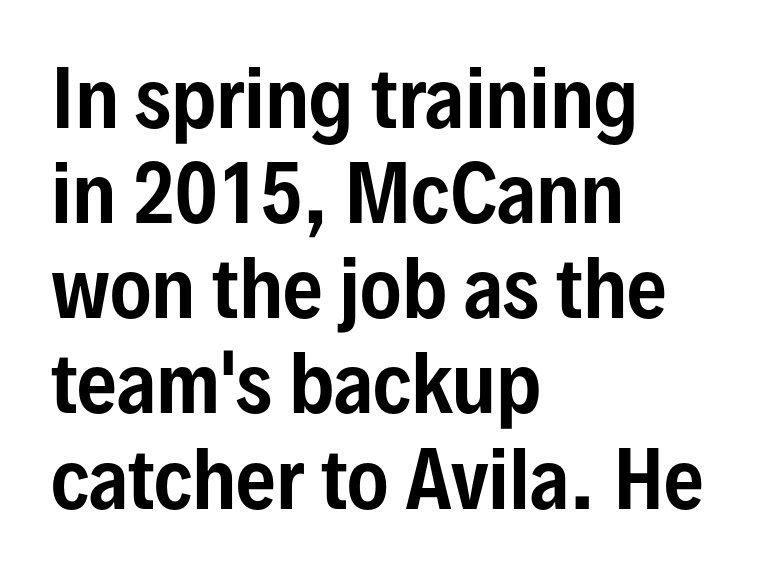
Q: Is the text italic (slanted)? A: No, it is upright.
Q: Is the typeface a serif or a sans-serif typeface? A: Sans-serif.
Q: Is the text underlined? A: No.
Q: How is the paragraph aligned? A: Left-aligned.
Q: Is the spacing between letters normal or unusually wide? A: Normal.
Q: Width (condensed, normal, or wide)? A: Condensed.
Q: Stroke contrast? A: Low.
Q: x-height? A: Medium.
Q: Monospaced? A: No.
